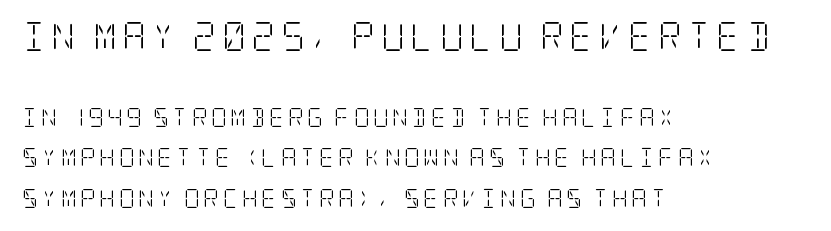
{"serif": "yes", "italic": "no", "bold": "no", "weight": "light", "width": "condensed", "stroke_contrast": "low", "x_height": "large", "underline": "no", "align": "left", "line_spacing": "loose", "line_spacing_ratio": 2.15, "letter_spacing": "wide", "letter_spacing_em": 0.2, "larger_block": "first", "size_ratio": 1.53, "glyph_px": 29}
